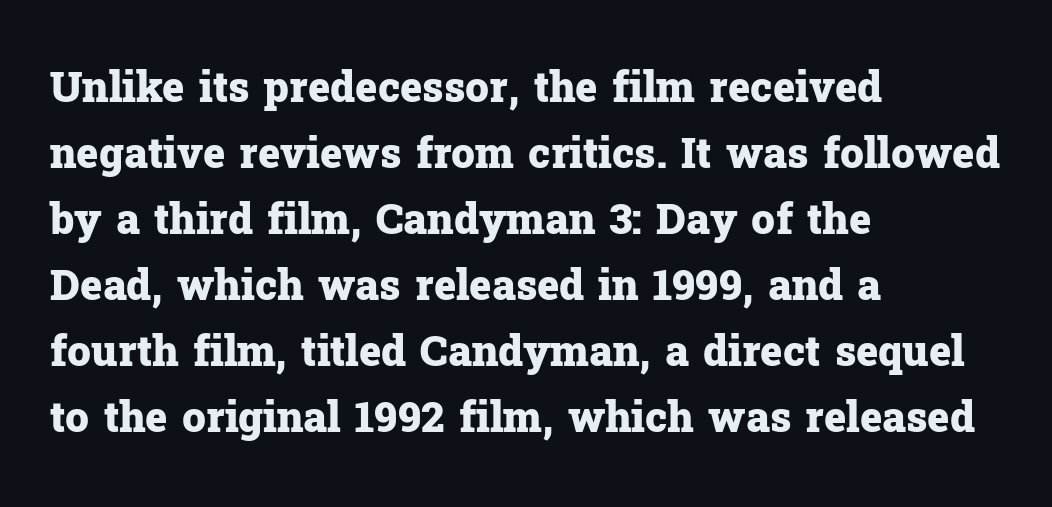
{"serif": "yes", "italic": "no", "bold": "yes", "weight": "heavy", "width": "normal", "stroke_contrast": "low", "x_height": "medium", "monospaced": "no", "underline": "no", "align": "left", "line_spacing": "normal", "line_spacing_ratio": 1.57, "letter_spacing": "normal", "letter_spacing_em": 0.0, "glyph_px": 42}
